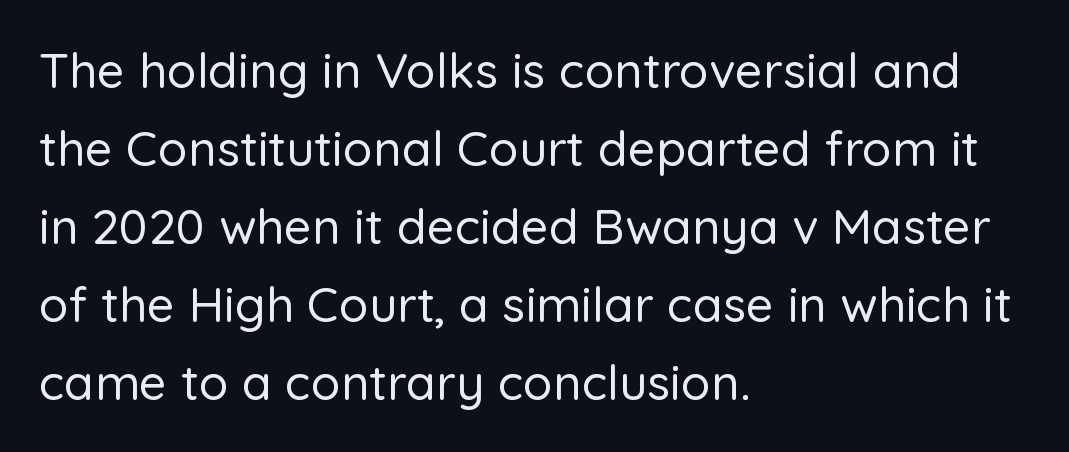
{"serif": "no", "italic": "no", "width": "normal", "stroke_contrast": "low", "x_height": "medium", "monospaced": "no", "underline": "no", "align": "left", "line_spacing": "normal", "line_spacing_ratio": 1.59, "letter_spacing": "normal", "letter_spacing_em": 0.0, "glyph_px": 49}
